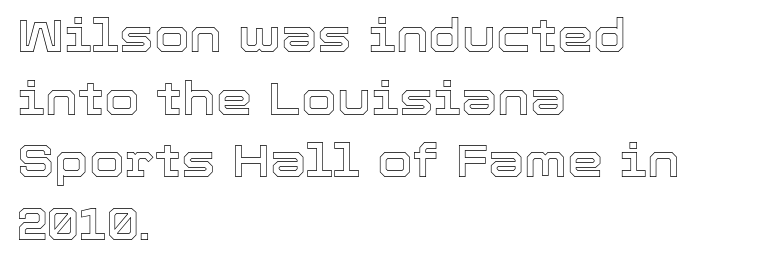
The image shows 46 px text type, upright; set left-aligned, normal line spacing (1.36x), normal letter spacing, not underlined; a medium x-height.
